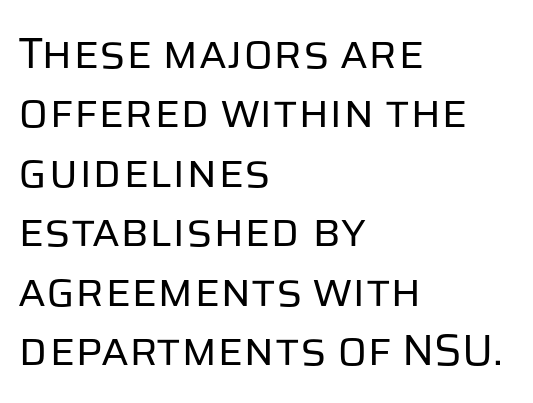
{"serif": "no", "italic": "no", "bold": "no", "weight": "regular", "width": "normal", "stroke_contrast": "low", "x_height": "large", "monospaced": "no", "underline": "no", "align": "left", "line_spacing": "normal", "line_spacing_ratio": 1.35, "letter_spacing": "normal", "letter_spacing_em": 0.0, "glyph_px": 44}
